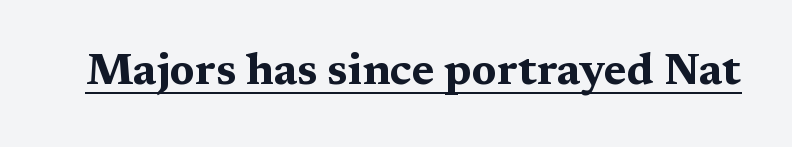
Posture: straight, roman, zero tilt. Each word holds together tightly as a unit, with standard inter-letter gaps. This sample uses a serif face. These lines are rendered in a variable-pitch font.
